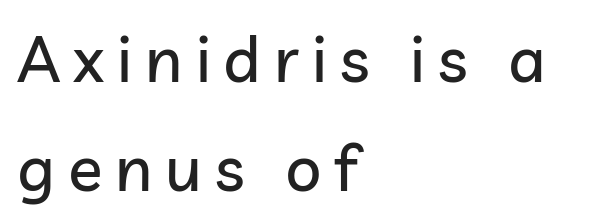
{"serif": "no", "italic": "no", "width": "normal", "stroke_contrast": "low", "x_height": "medium", "monospaced": "no", "underline": "no", "align": "left", "line_spacing": "normal", "line_spacing_ratio": 1.7, "letter_spacing": "wide", "letter_spacing_em": 0.2, "glyph_px": 64}
